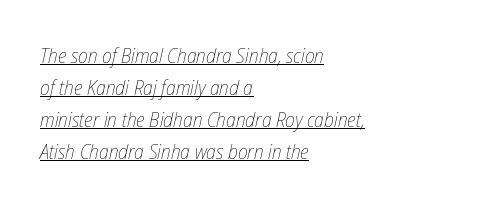
This sample uses an oblique cut, with every glyph tilted off the vertical. The ragged edge is on the right, which tells us the setting is flush left. The characters are drawn with everyday or finer stroke widths. Successive baselines arrive at the customary interval.
